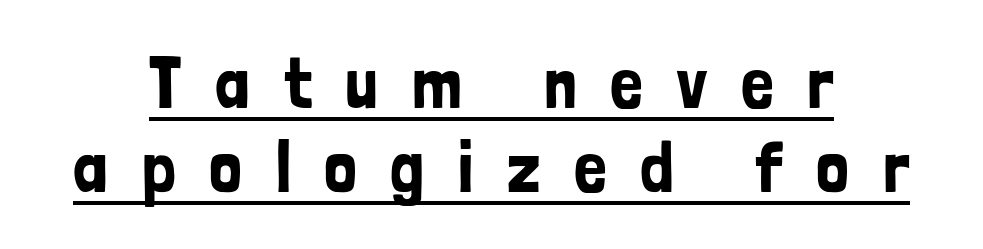
This is sans-serif lettering, the kind often seen on screens and signage. Caption: expanded tracking, letters set apart. Honestly, the rows look squashed on top of each other. Is there any slant? The stems are plumb. Each line of the rendering has a horizontal stroke beneath the glyphs.
